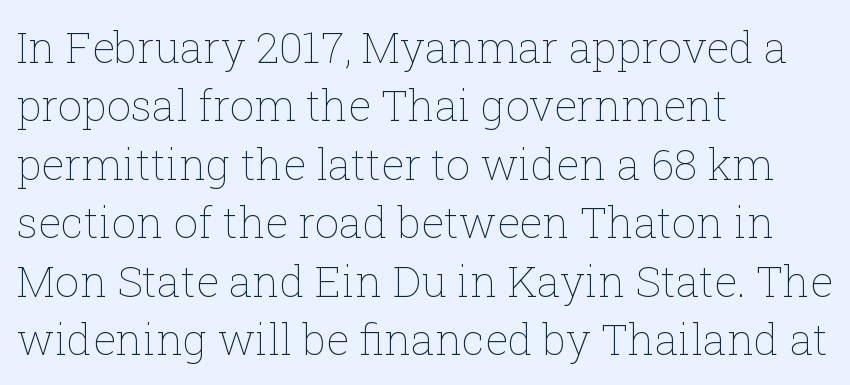
Q: Is the text bold? A: No.
Q: Is the text italic (slanted)? A: No, it is upright.
Q: Is the text underlined? A: No.
Q: How is the paragraph aligned? A: Left-aligned.
Q: Is the spacing between letters normal or unusually wide? A: Normal.
Q: Is the spacing between lines tight, normal or loose? A: Normal.
Q: Width (condensed, normal, or wide)? A: Normal.
Q: Stroke contrast? A: Low.
Q: x-height? A: Medium.
Q: Monospaced? A: No.
